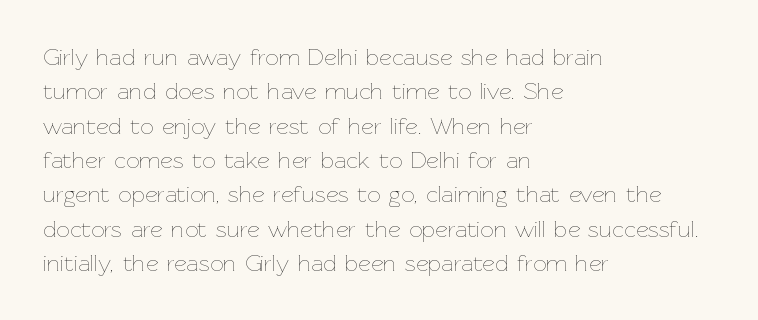
The image shows 24 px text type, upright; set left-aligned, normal line spacing (1.43x), normal letter spacing, not underlined.
